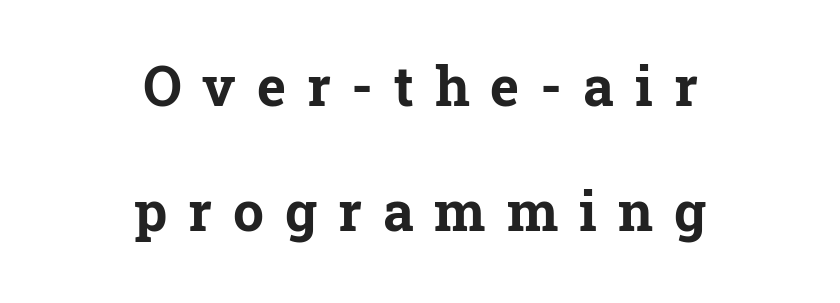
Q: Is the text bold? A: Yes.
Q: Is the text italic (slanted)? A: No, it is upright.
Q: Is the typeface a serif or a sans-serif typeface? A: Serif.
Q: Is the text underlined? A: No.
Q: How is the paragraph aligned? A: Centered.
Q: Is the spacing between letters normal or unusually wide? A: Unusually wide.
Q: Is the spacing between lines tight, normal or loose? A: Loose.
Q: Width (condensed, normal, or wide)? A: Normal.
Q: Stroke contrast? A: Low.
Q: x-height? A: Medium.
Q: Monospaced? A: No.
